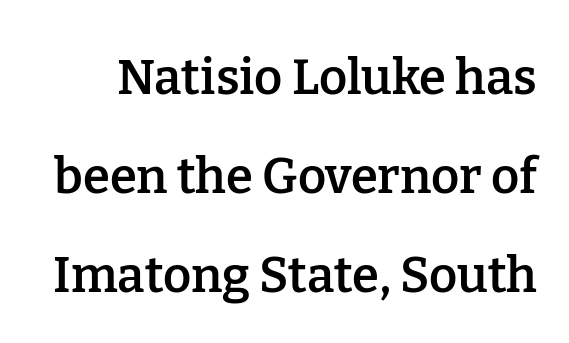
{"serif": "yes", "italic": "no", "bold": "semi", "weight": "semibold", "width": "normal", "stroke_contrast": "low", "x_height": "medium", "monospaced": "no", "underline": "no", "line_spacing": "loose", "line_spacing_ratio": 2.02, "letter_spacing": "normal", "letter_spacing_em": 0.0, "glyph_px": 49}
